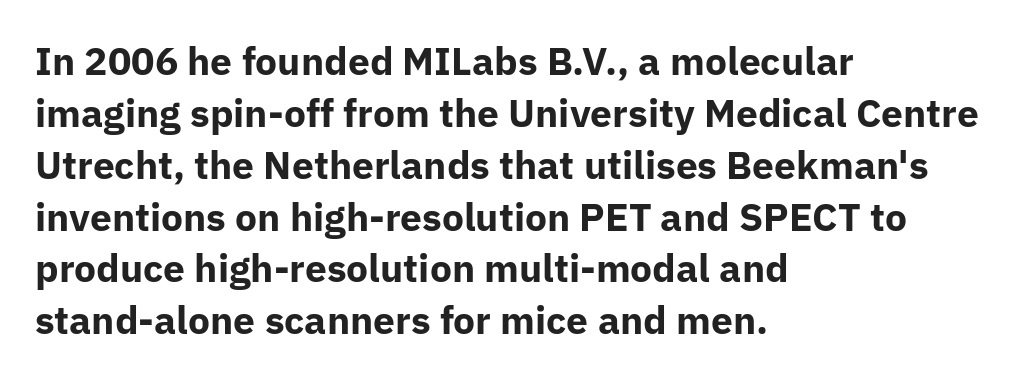
Q: Is the text bold? A: Yes.
Q: Is the text italic (slanted)? A: No, it is upright.
Q: Is the typeface a serif or a sans-serif typeface? A: Sans-serif.
Q: Is the text underlined? A: No.
Q: How is the paragraph aligned? A: Left-aligned.
Q: Is the spacing between letters normal or unusually wide? A: Normal.
Q: Is the spacing between lines tight, normal or loose? A: Normal.
Q: Width (condensed, normal, or wide)? A: Normal.
Q: Stroke contrast? A: Low.
Q: x-height? A: Medium.
Q: Monospaced? A: No.
